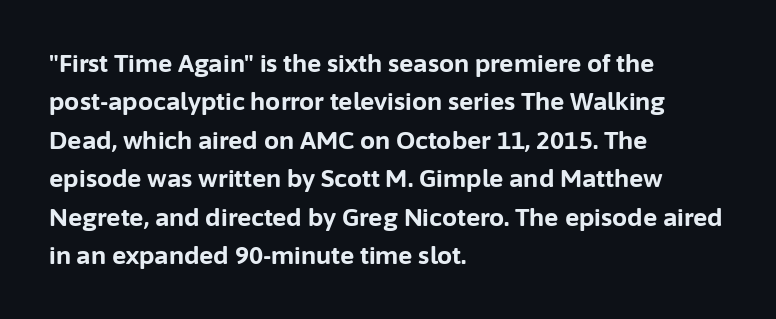
{"italic": "no", "bold": "yes", "underline": "no", "align": "left", "line_spacing": "normal", "line_spacing_ratio": 1.6, "letter_spacing": "normal", "letter_spacing_em": 0.0, "glyph_px": 24}
